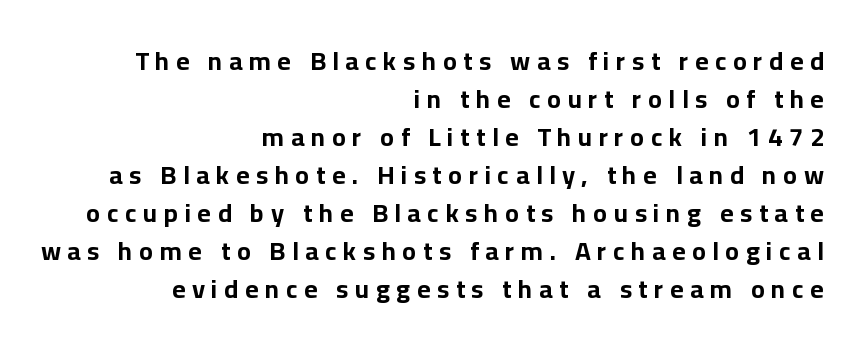
The image shows 26 px bold type, upright; set right-aligned, normal line spacing (1.46x), unusually wide letter spacing (+0.25 em), not underlined.
